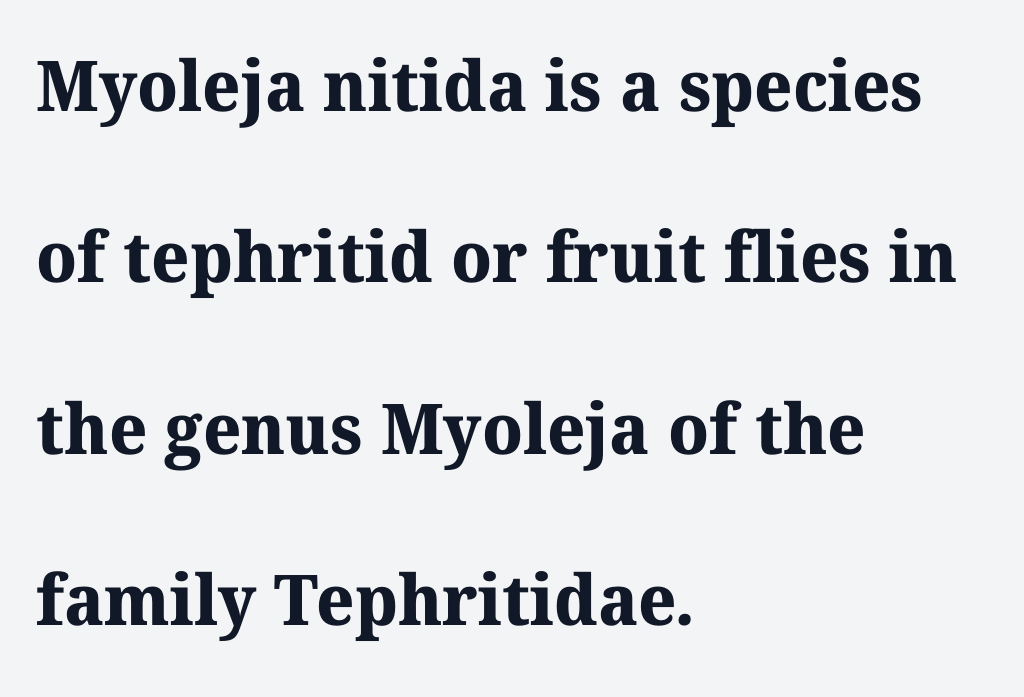
Visually the block forms a straight wall on the left and a jagged coastline on the right. Students, this is bold: see how much ink each stroke carries. The passage shown stacks its lines with a broad gap. Here the glyphs are tracked normally, forming tight word shapes. Classification — serif. These lines are rendered in a variable-pitch font.
